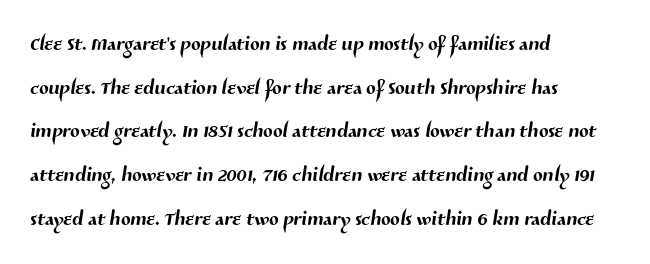
{"serif": "no", "width": "normal", "stroke_contrast": "medium", "x_height": "medium", "monospaced": "no", "underline": "no", "align": "left", "line_spacing": "normal", "line_spacing_ratio": 1.56, "letter_spacing": "normal", "letter_spacing_em": 0.0, "glyph_px": 28}
